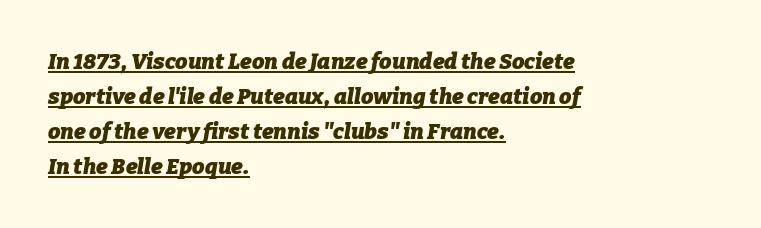
The image shows 22 px bold type, italic (leaning right); set left-aligned, normal line spacing (1.59x), normal letter spacing, underlined.
